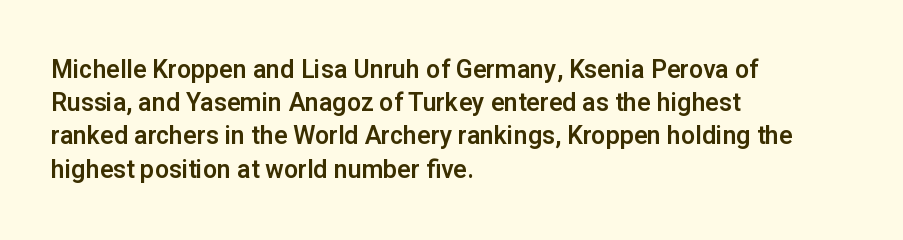
Students, observe: this is what conventionally led text looks like. Look at the tracking — it's just the regular setting, nothing added. The paragraph has a hard left edge and a soft right edge. Check under the words: just untouched page. The lettering holds an erect, upright posture throughout.
